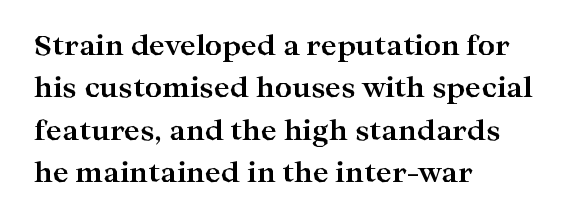
The image shows 27 px bold type, upright; set left-aligned, normal line spacing (1.57x), normal letter spacing, not underlined.
